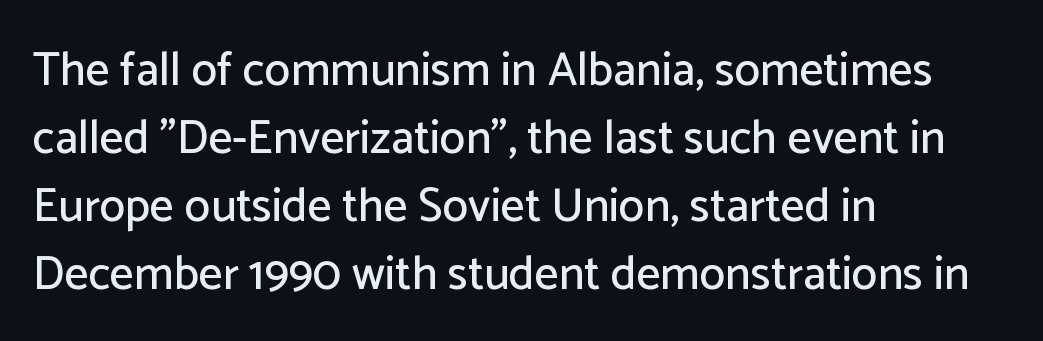
A typesetter would call this leading conventional body-copy spacing. This is roman type, the default non-slanted kind. The letters carry no serifs — their stems end cleanly without finishing strokes. Descenders hang freely into open space.
